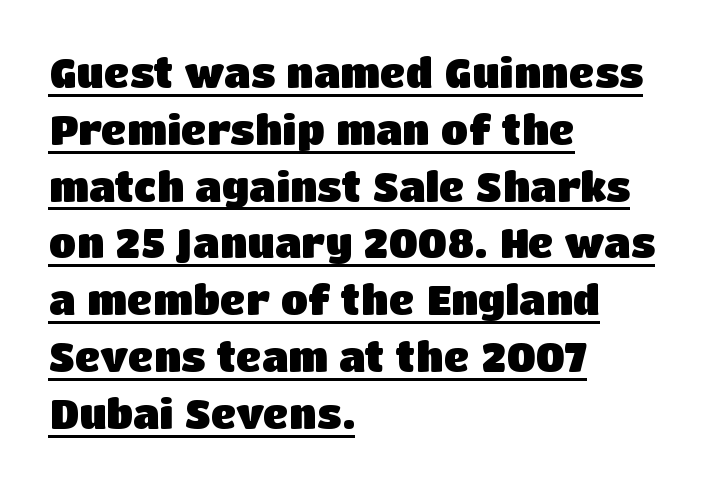
The letters advance in unequal steps, a hallmark of proportional type. Strong, thick strokes mark this as bold type. Has an underline been added? It has. Nobody touched the tracking dial on this one.
